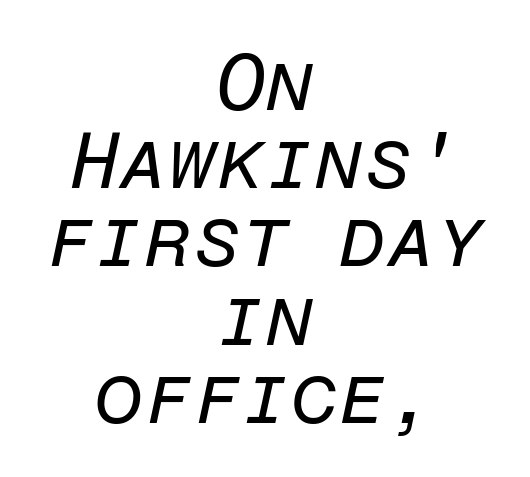
Q: Is the text bold? A: No.
Q: Is the text italic (slanted)? A: Yes, it leans right by about 12 degrees.
Q: Is the text underlined? A: No.
Q: How is the paragraph aligned? A: Centered.
Q: Is the spacing between letters normal or unusually wide? A: Normal.
Q: Is the spacing between lines tight, normal or loose? A: Tight.
Q: Width (condensed, normal, or wide)? A: Normal.
Q: Stroke contrast? A: Low.
Q: x-height? A: Medium.
Q: Monospaced? A: Yes.
